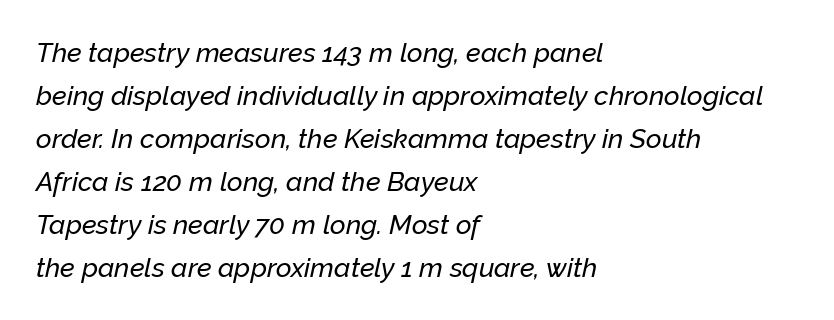
Q: Is the text italic (slanted)? A: Yes, it leans right by about 12 degrees.
Q: Is the text underlined? A: No.
Q: How is the paragraph aligned? A: Left-aligned.
Q: Is the spacing between letters normal or unusually wide? A: Normal.
Q: Is the spacing between lines tight, normal or loose? A: Normal.
